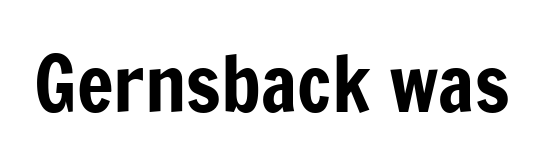
Short note: letters normally spaced. Check under the words: just untouched page. The letters stand upright; this is a roman face. This sample has the flowing, uneven cadence of proportional lettering.
